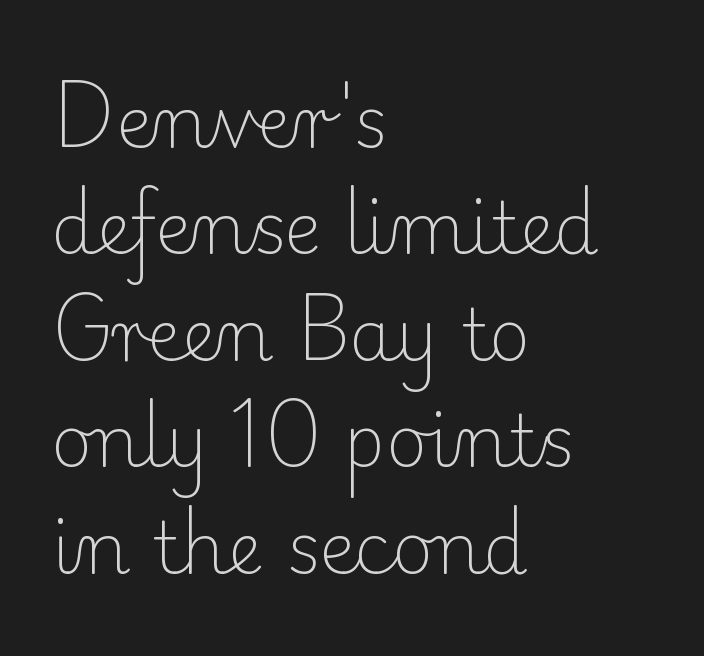
{"serif": "yes", "italic": "no", "bold": "no", "weight": "light", "width": "normal", "stroke_contrast": "low", "x_height": "small", "monospaced": "no", "underline": "no", "align": "left", "line_spacing": "normal", "line_spacing_ratio": 1.5, "letter_spacing": "normal", "letter_spacing_em": 0.0, "glyph_px": 71}
